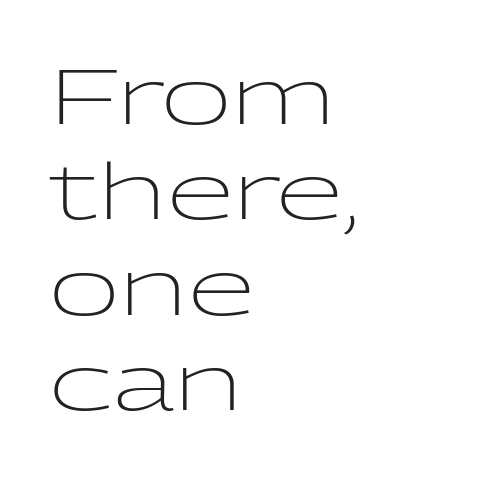
{"serif": "no", "italic": "no", "bold": "no", "weight": "light", "width": "wide", "stroke_contrast": "low", "x_height": "medium", "monospaced": "no", "underline": "no", "align": "left", "line_spacing_ratio": 1.24, "letter_spacing": "normal", "letter_spacing_em": 0.0, "glyph_px": 77}
